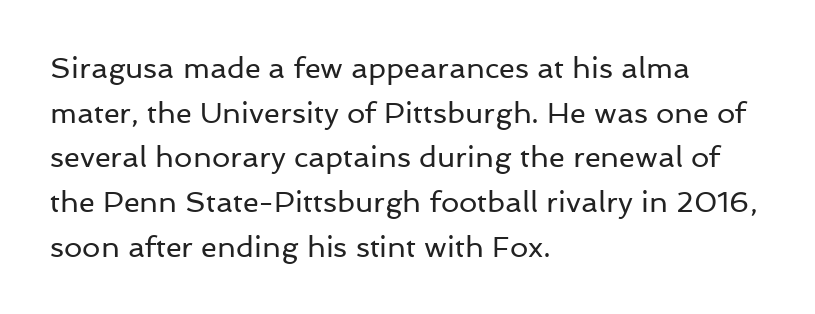
Q: Is the text bold? A: No.
Q: Is the text italic (slanted)? A: No, it is upright.
Q: Is the typeface a serif or a sans-serif typeface? A: Sans-serif.
Q: Is the text underlined? A: No.
Q: How is the paragraph aligned? A: Left-aligned.
Q: Is the spacing between letters normal or unusually wide? A: Normal.
Q: Is the spacing between lines tight, normal or loose? A: Normal.
Q: Width (condensed, normal, or wide)? A: Normal.
Q: Stroke contrast? A: Low.
Q: x-height? A: Medium.
Q: Monospaced? A: No.
